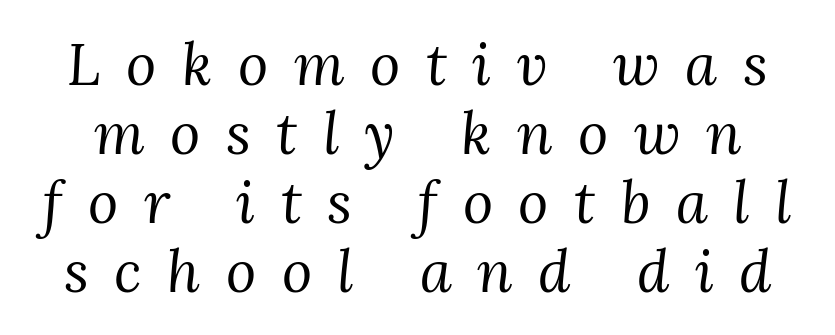
The image shows 58 px regular-weight serif type, italic (leaning right); set line spacing 1.19x, unusually wide letter spacing (+0.44 em), not underlined; medium stroke contrast and a medium x-height.
